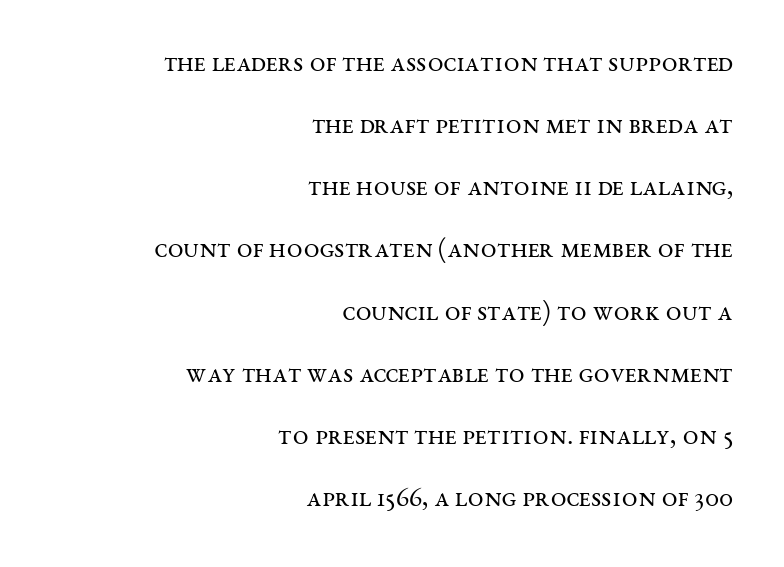
Q: Is the text bold? A: No.
Q: Is the text italic (slanted)? A: No, it is upright.
Q: Is the typeface a serif or a sans-serif typeface? A: Serif.
Q: Is the text underlined? A: No.
Q: How is the paragraph aligned? A: Right-aligned.
Q: Is the spacing between letters normal or unusually wide? A: Normal.
Q: Is the spacing between lines tight, normal or loose? A: Loose.
Q: Width (condensed, normal, or wide)? A: Wide.
Q: Stroke contrast? A: Medium.
Q: x-height? A: Large.
Q: Monospaced? A: No.
